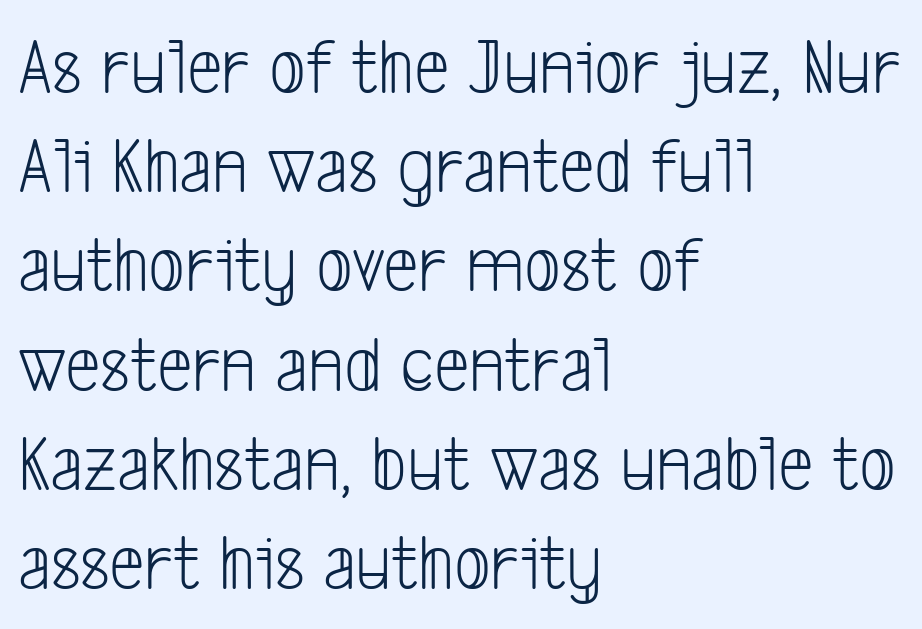
Q: Is the text bold? A: No.
Q: Is the typeface a serif or a sans-serif typeface? A: Sans-serif.
Q: Is the text underlined? A: No.
Q: How is the paragraph aligned? A: Left-aligned.
Q: Is the spacing between letters normal or unusually wide? A: Normal.
Q: Width (condensed, normal, or wide)? A: Condensed.
Q: Stroke contrast? A: Low.
Q: x-height? A: Medium.
Q: Monospaced? A: No.
